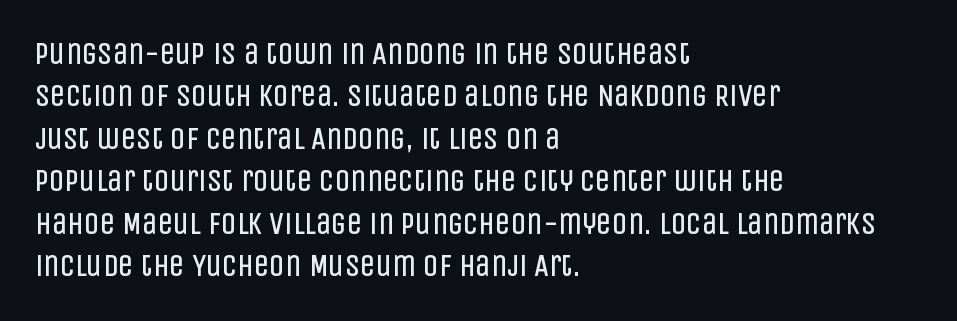
What kind of face is this? One without serifs — a sans. Unmarked baselines from the first word to the last. No chunkiness to these letters — they're not bold. The text block is weighted toward the left margin, trailing off unevenly rightward. A normal amount of white space separates one row of letters from the next. Characters follow at the spacing the type designer built in.
